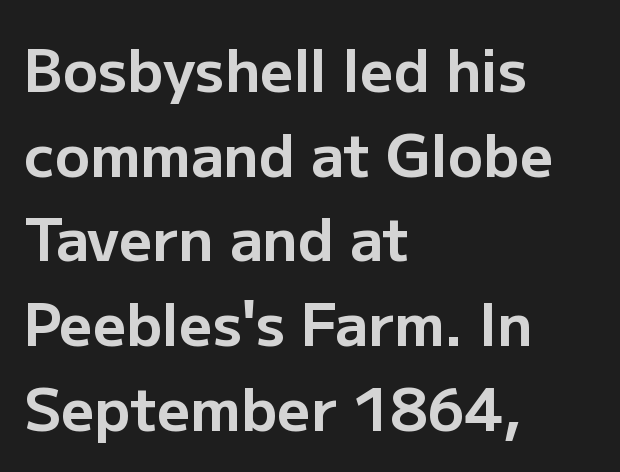
Q: Is the text bold? A: Yes.
Q: Is the text italic (slanted)? A: No, it is upright.
Q: Is the typeface a serif or a sans-serif typeface? A: Sans-serif.
Q: Is the text underlined? A: No.
Q: How is the paragraph aligned? A: Left-aligned.
Q: Is the spacing between letters normal or unusually wide? A: Normal.
Q: Is the spacing between lines tight, normal or loose? A: Normal.
Q: Width (condensed, normal, or wide)? A: Normal.
Q: Stroke contrast? A: Low.
Q: x-height? A: Medium.
Q: Monospaced? A: No.
